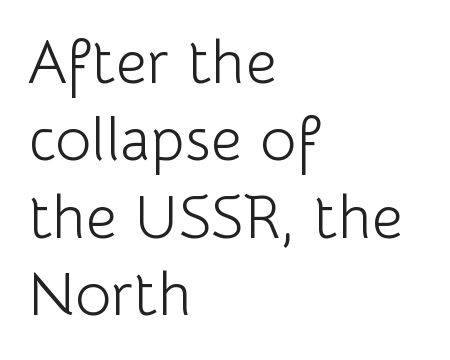
The image shows 61 px light sans-serif type, upright; set left-aligned, normal line spacing (1.27x), normal letter spacing, not underlined; low stroke contrast and a medium x-height.
